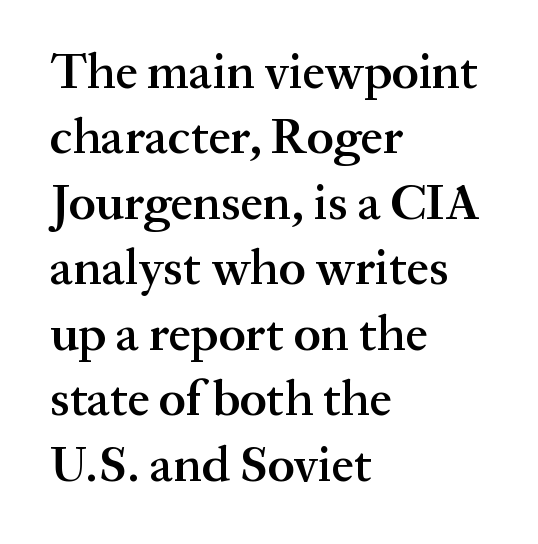
Horizontally, the lines are justified to the leading edge only. Is this a fixed-width face? No — the glyphs have proportional, varying widths. Is the type bold? Partly — it's a semibold, heavier than regular but not fully bold. Stroke terminals: seriffed. Baseline-to-baseline distance is the conventional proportion of letter height.
